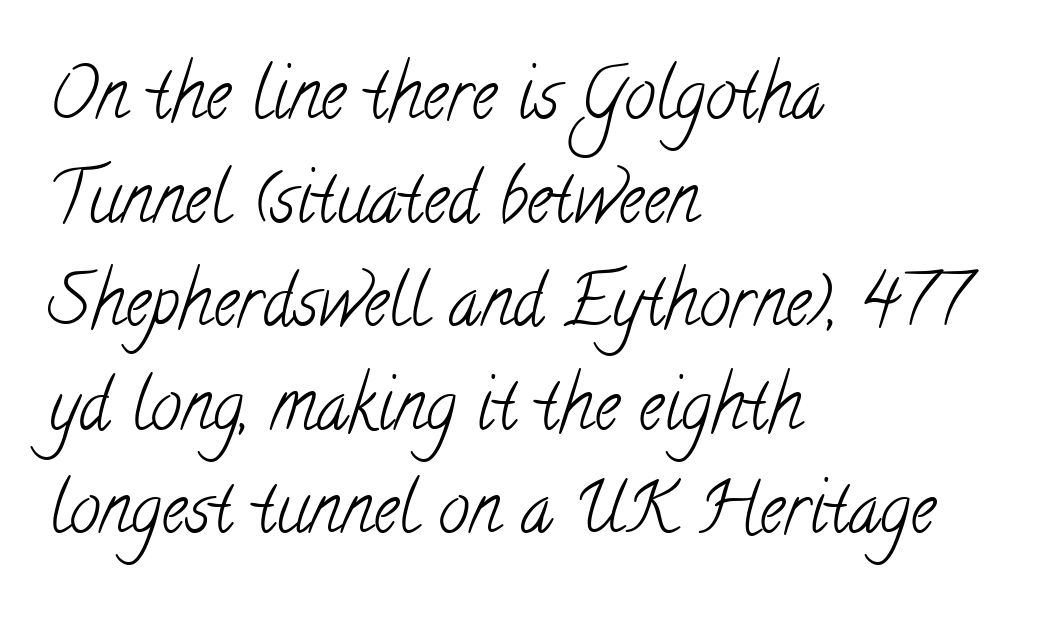
{"bold": "no", "weight": "light", "width": "condensed", "stroke_contrast": "low", "x_height": "small", "monospaced": "no", "underline": "no", "align": "left", "line_spacing": "normal", "line_spacing_ratio": 1.48, "letter_spacing": "normal", "letter_spacing_em": 0.0, "glyph_px": 70}
